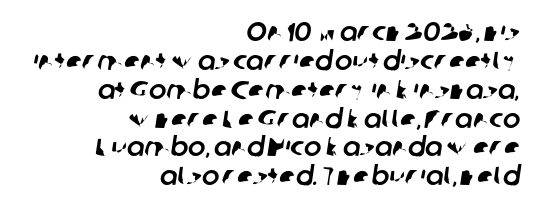
Q: Is the text underlined? A: No.
Q: How is the paragraph aligned? A: Right-aligned.
Q: Is the spacing between letters normal or unusually wide? A: Normal.
Q: Is the spacing between lines tight, normal or loose? A: Tight.
